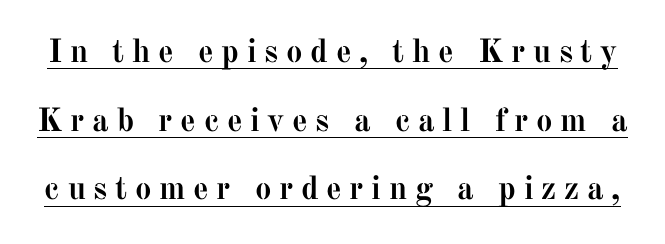
Q: Is the text bold? A: Yes.
Q: Is the text italic (slanted)? A: No, it is upright.
Q: Is the typeface a serif or a sans-serif typeface? A: Serif.
Q: Is the text underlined? A: Yes.
Q: Is the spacing between letters normal or unusually wide? A: Unusually wide.
Q: Is the spacing between lines tight, normal or loose? A: Loose.
Q: Width (condensed, normal, or wide)? A: Normal.
Q: Stroke contrast? A: Medium.
Q: x-height? A: Medium.
Q: Monospaced? A: No.
